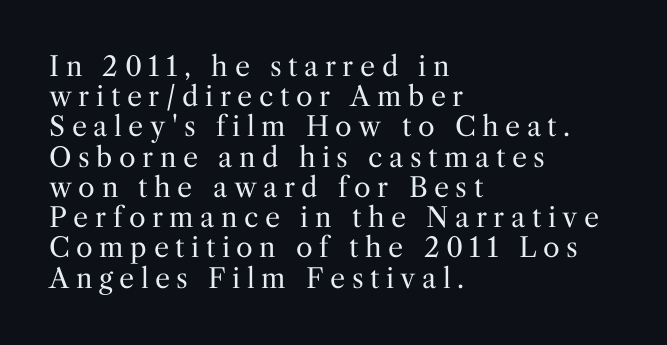
The image shows 27 px text type, upright; set left-aligned, tight line spacing (1.12x), unusually wide letter spacing (+0.24 em), not underlined.
